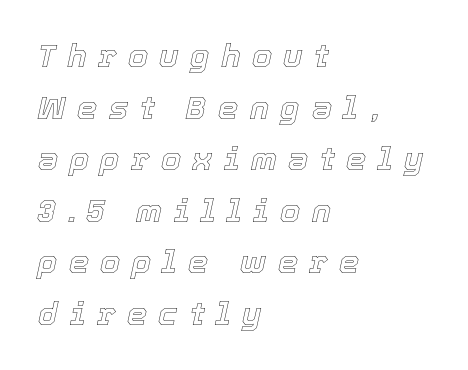
Where is the straight margin? On the left. The lettering tilts uniformly, giving the passage an italic look. The horizontal fit of the characters is loose and conspicuously gappy. A typesetter would call this proportional, since set widths differ per character.
